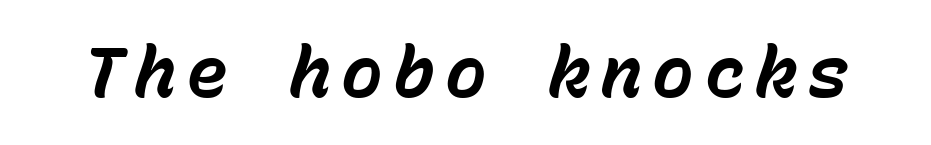
Rule under the text: the space is simply empty. Notice how thick the strokes are: this is what a full bold looks like. Designer's note — italics engaged. The letters march in equal steps, a hallmark of fixed-pitch type.
